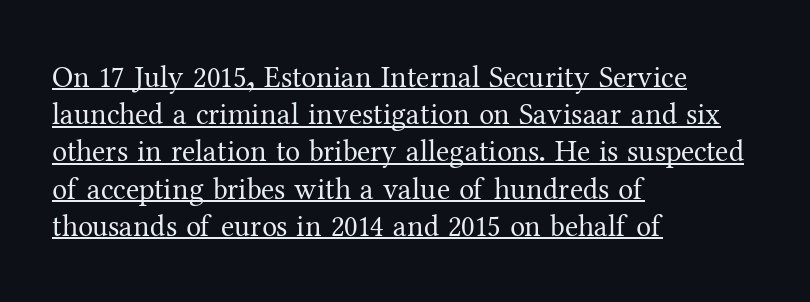
Q: Is the text bold? A: No.
Q: Is the text italic (slanted)? A: No, it is upright.
Q: Is the typeface a serif or a sans-serif typeface? A: Serif.
Q: Is the text underlined? A: Yes.
Q: How is the paragraph aligned? A: Left-aligned.
Q: Is the spacing between letters normal or unusually wide? A: Normal.
Q: Width (condensed, normal, or wide)? A: Normal.
Q: Stroke contrast? A: Medium.
Q: x-height? A: Medium.
Q: Monospaced? A: No.
